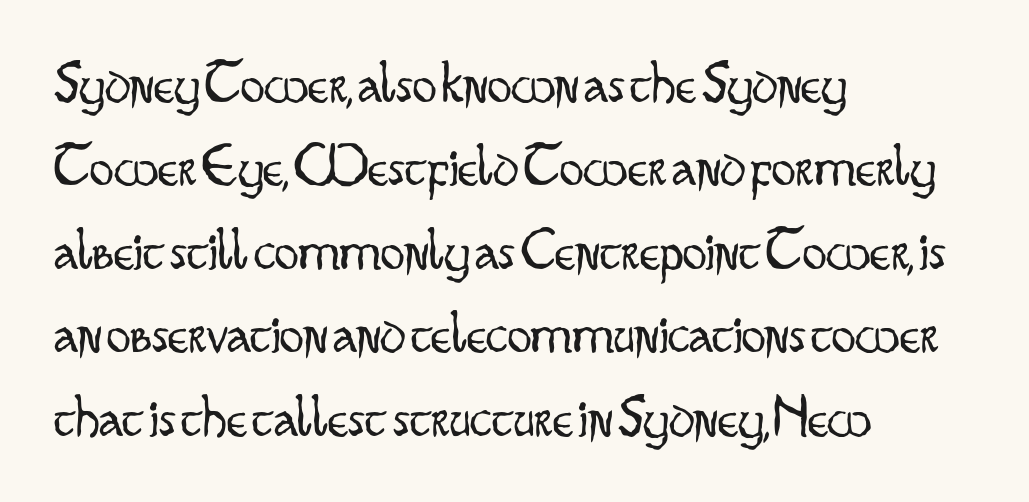
Q: Is the text bold? A: No.
Q: Is the text italic (slanted)? A: No, it is upright.
Q: Is the typeface a serif or a sans-serif typeface? A: Sans-serif.
Q: Is the text underlined? A: No.
Q: How is the paragraph aligned? A: Left-aligned.
Q: Is the spacing between letters normal or unusually wide? A: Normal.
Q: Is the spacing between lines tight, normal or loose? A: Normal.
Q: Width (condensed, normal, or wide)? A: Condensed.
Q: Stroke contrast? A: Low.
Q: x-height? A: Small.
Q: Monospaced? A: No.
